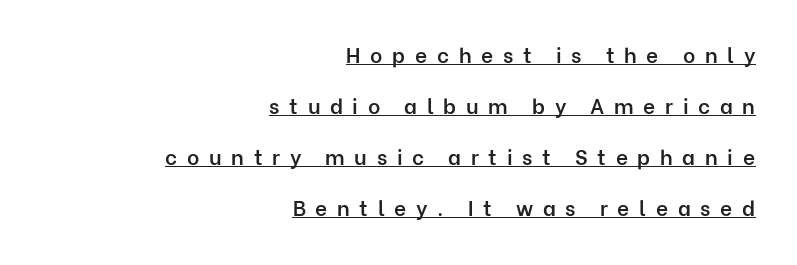
In terms of letterspacing, this is a distinctly airy, spread setting. The sample has been set in demibold, a notch under bold. The rendering uses a large line-height, opening up the rows. A typographer would call this underscored text. It's the straight-up-and-down kind of type. The compositor pushed each line to the right boundary.
